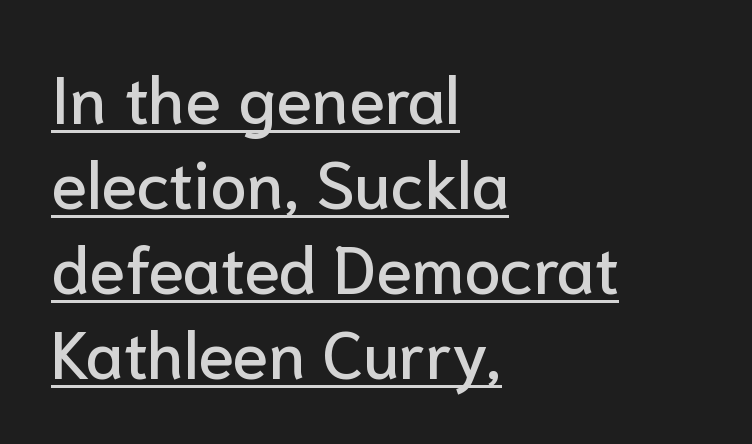
The image shows 66 px sans-serif type, upright; set left-aligned, normal line spacing (1.29x), normal letter spacing, underlined; low stroke contrast and a medium x-height.
